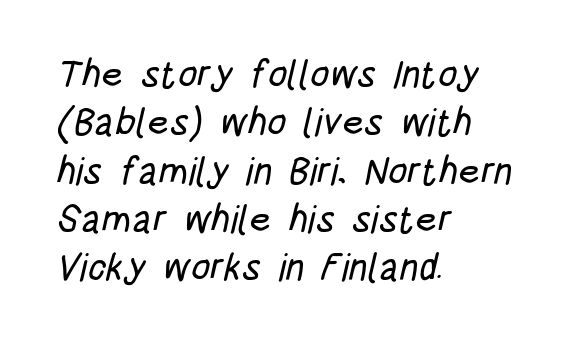
{"serif": "no", "width": "condensed", "stroke_contrast": "low", "x_height": "large", "monospaced": "no", "underline": "no", "align": "left", "line_spacing": "normal", "line_spacing_ratio": 1.27, "letter_spacing": "normal", "letter_spacing_em": 0.0, "glyph_px": 38}
